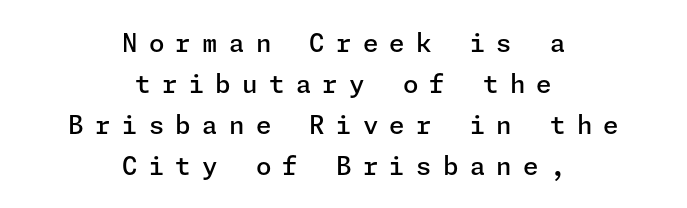
{"italic": "no", "bold": "semi", "underline": "no", "align": "center", "line_spacing": "normal", "line_spacing_ratio": 1.64, "letter_spacing": "wide", "letter_spacing_em": 0.45, "glyph_px": 25}
